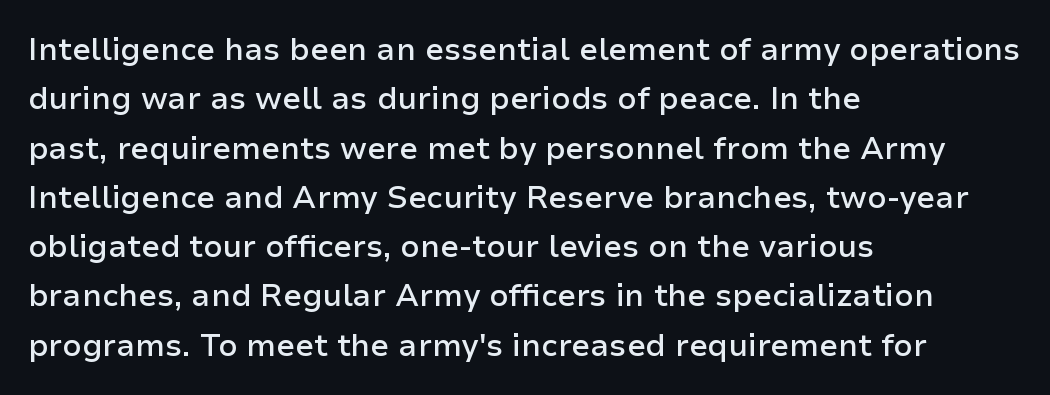
Q: Is the text bold? A: Semi-bold.
Q: Is the text italic (slanted)? A: No, it is upright.
Q: Is the typeface a serif or a sans-serif typeface? A: Sans-serif.
Q: Is the text underlined? A: No.
Q: How is the paragraph aligned? A: Left-aligned.
Q: Is the spacing between letters normal or unusually wide? A: Normal.
Q: Is the spacing between lines tight, normal or loose? A: Normal.
Q: Width (condensed, normal, or wide)? A: Normal.
Q: Stroke contrast? A: Low.
Q: x-height? A: Medium.
Q: Monospaced? A: No.
